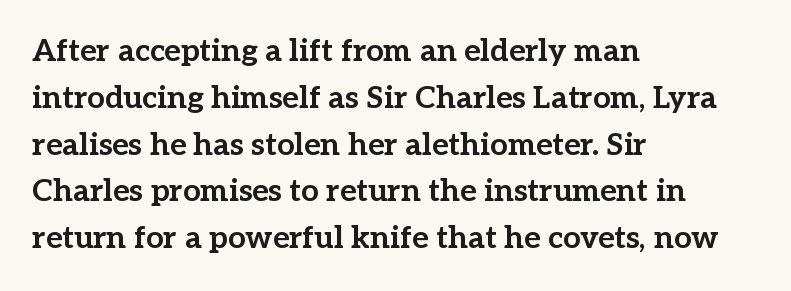
The image shows 31 px bold serif type, upright; set left-aligned, normal line spacing (1.51x), normal letter spacing, not underlined; low stroke contrast and a medium x-height.
